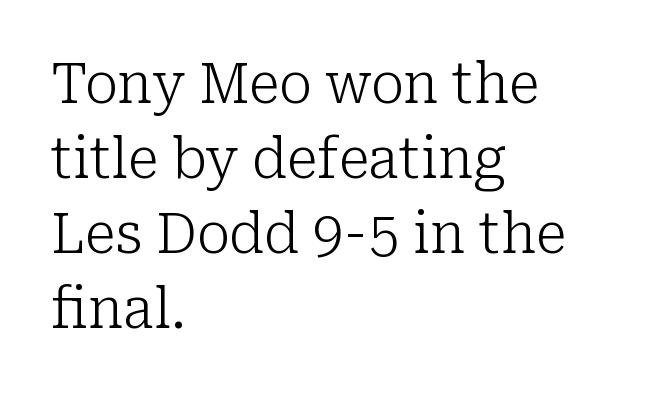
The image shows 56 px light serif type, upright; set left-aligned, normal line spacing (1.34x), normal letter spacing, not underlined; low stroke contrast and a medium x-height.
